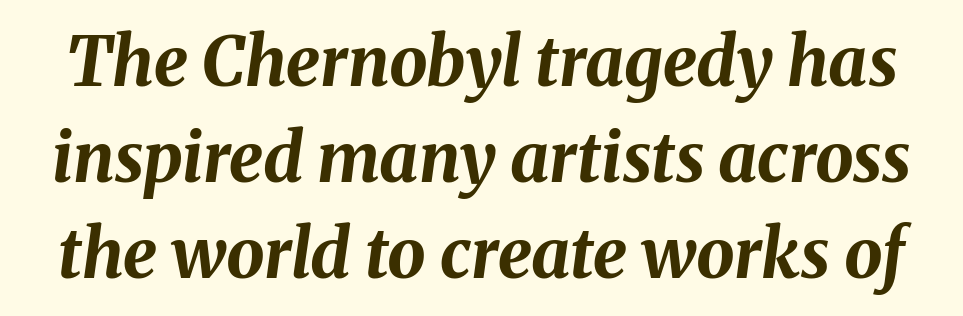
Rule under the text: the space is simply empty. These words are printed bold, with thick strokes throughout. The designer left line spacing at the default. The rendering applies a slant to the glyphs.
